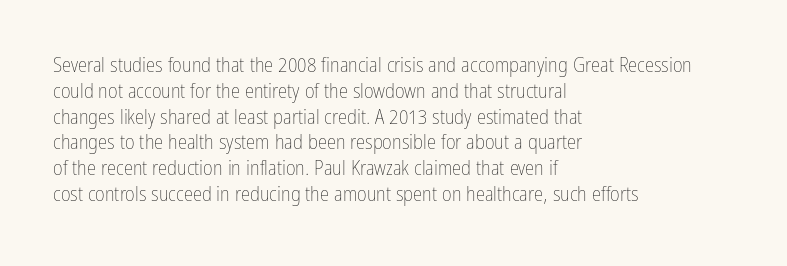
The image shows 21 px text type, upright; set left-aligned, line spacing 1.23x, normal letter spacing, not underlined.
